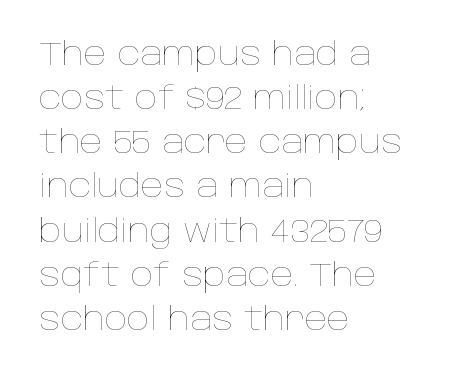
Ink coverage per letter is moderate at most. These lines are rendered in a variable-pitch font. The block of text has a typical density, with ordinary space between rows. The lettering holds an erect, upright posture throughout. The face used here is rendered with its standard letterfit. Decoration check: the copy has no underline.
